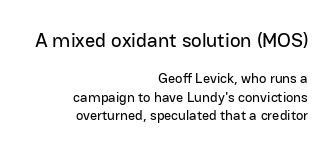
Quick note: interline space is typical. Glyph-to-glyph distance matches everyday printed text. The type sits square on the baseline with zero lean. No word sits above an underline. Here the first block reads like a headline and the second like body copy.
